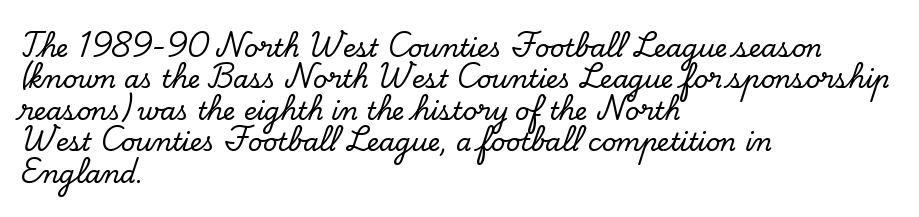
Q: Is the text italic (slanted)? A: Yes.
Q: Is the text underlined? A: No.
Q: How is the paragraph aligned? A: Left-aligned.
Q: Is the spacing between letters normal or unusually wide? A: Normal.
Q: Is the spacing between lines tight, normal or loose? A: Normal.
